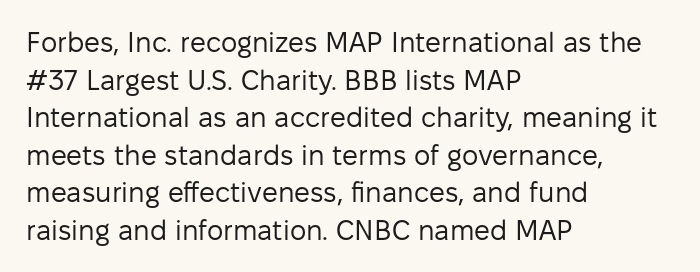
{"serif": "no", "italic": "no", "bold": "no", "weight": "regular", "width": "normal", "stroke_contrast": "low", "x_height": "medium", "monospaced": "no", "underline": "no", "align": "left", "line_spacing": "normal", "line_spacing_ratio": 1.34, "letter_spacing": "normal", "letter_spacing_em": 0.0, "glyph_px": 28}
